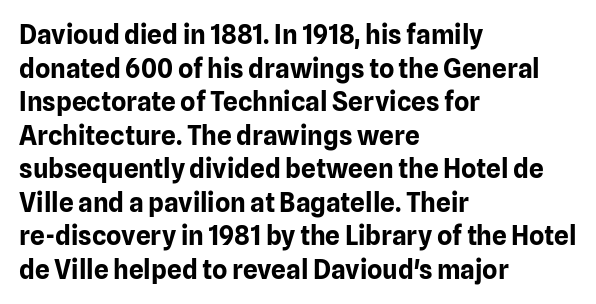
The image shows 26 px bold type, upright; set left-aligned, normal line spacing (1.29x), normal letter spacing, not underlined.
